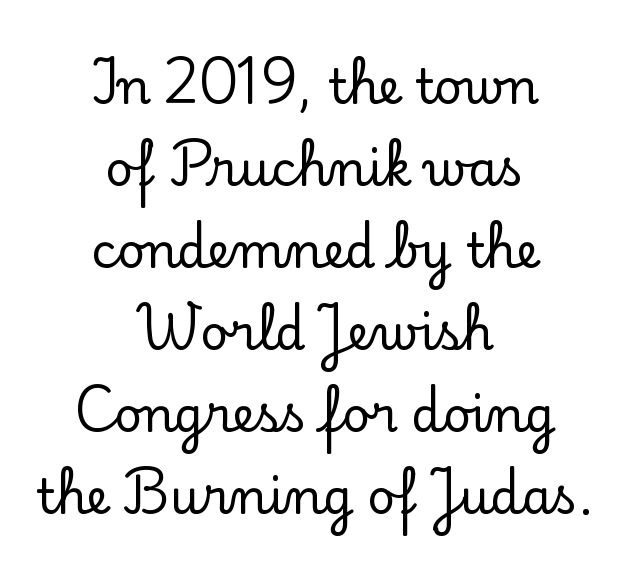
Q: Is the text italic (slanted)? A: No, it is upright.
Q: Is the typeface a serif or a sans-serif typeface? A: Serif.
Q: Is the text underlined? A: No.
Q: How is the paragraph aligned? A: Centered.
Q: Is the spacing between letters normal or unusually wide? A: Normal.
Q: Width (condensed, normal, or wide)? A: Normal.
Q: Stroke contrast? A: Low.
Q: x-height? A: Small.
Q: Monospaced? A: No.
